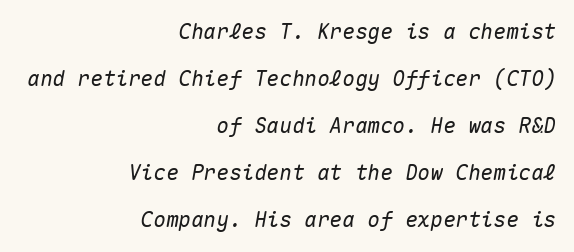
{"italic": "yes", "lean": "right", "slant_degrees": 10, "underline": "no", "align": "right", "line_spacing": "loose", "line_spacing_ratio": 2.24, "letter_spacing": "normal", "letter_spacing_em": 0.0, "glyph_px": 21}
